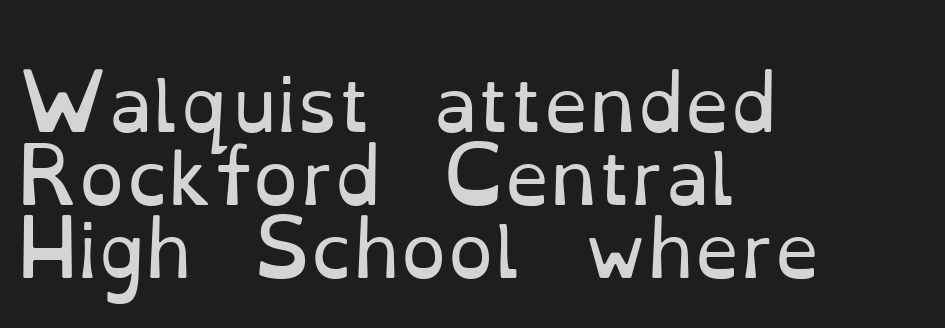
Q: Is the text bold? A: No.
Q: Is the text italic (slanted)? A: No, it is upright.
Q: Is the typeface a serif or a sans-serif typeface? A: Serif.
Q: Is the text underlined? A: No.
Q: How is the paragraph aligned? A: Left-aligned.
Q: Is the spacing between letters normal or unusually wide? A: Normal.
Q: Is the spacing between lines tight, normal or loose? A: Tight.
Q: Width (condensed, normal, or wide)? A: Normal.
Q: Stroke contrast? A: Low.
Q: x-height? A: Small.
Q: Monospaced? A: No.
